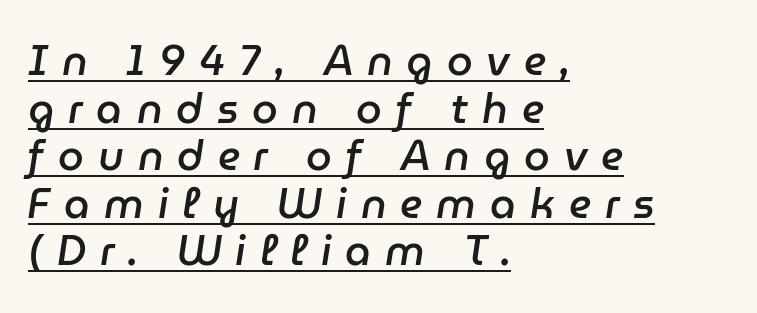
Compared with an ordinary text face, these strokes are moderately heavier — a semibold. Layout note: lines flush left. The sample's only ornament is a line tracing under the words. The tracking jumps out immediately: characters are airy and widely separated. Designer's note — italics engaged.
